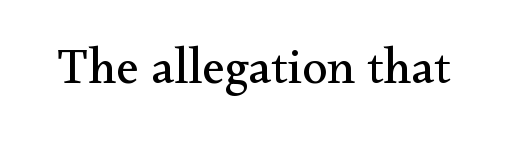
{"serif": "yes", "italic": "no", "bold": "no", "weight": "regular", "width": "normal", "stroke_contrast": "medium", "x_height": "small", "monospaced": "no", "underline": "no", "letter_spacing": "normal", "letter_spacing_em": 0.0, "glyph_px": 51}
